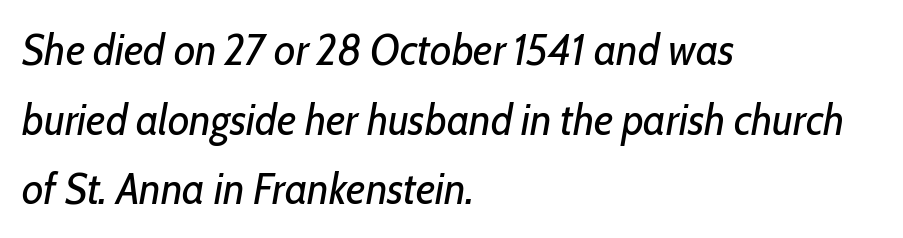
{"italic": "yes", "lean": "right", "slant_degrees": 10, "bold": "no", "weight": "regular", "width": "condensed", "stroke_contrast": "low", "x_height": "medium", "monospaced": "no", "underline": "no", "align": "left", "line_spacing": "normal", "line_spacing_ratio": 1.58, "letter_spacing": "normal", "letter_spacing_em": 0.0, "glyph_px": 44}
